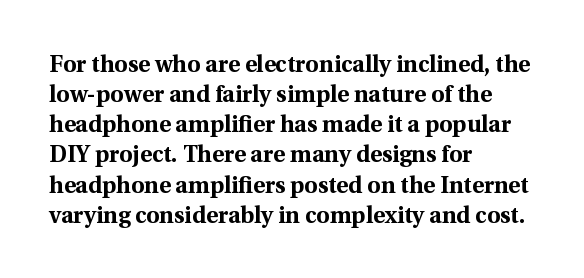
Q: Is the text bold? A: Yes.
Q: Is the text italic (slanted)? A: No, it is upright.
Q: Is the text underlined? A: No.
Q: How is the paragraph aligned? A: Left-aligned.
Q: Is the spacing between letters normal or unusually wide? A: Normal.
Q: Is the spacing between lines tight, normal or loose? A: Normal.
